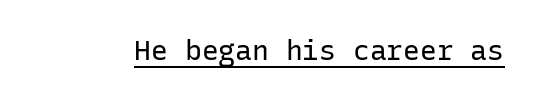
Q: Is the text bold? A: No.
Q: Is the text italic (slanted)? A: No, it is upright.
Q: Is the typeface a serif or a sans-serif typeface? A: Sans-serif.
Q: Is the text underlined? A: Yes.
Q: Is the spacing between letters normal or unusually wide? A: Normal.
Q: Width (condensed, normal, or wide)? A: Normal.
Q: Stroke contrast? A: Low.
Q: x-height? A: Medium.
Q: Monospaced? A: Yes.
